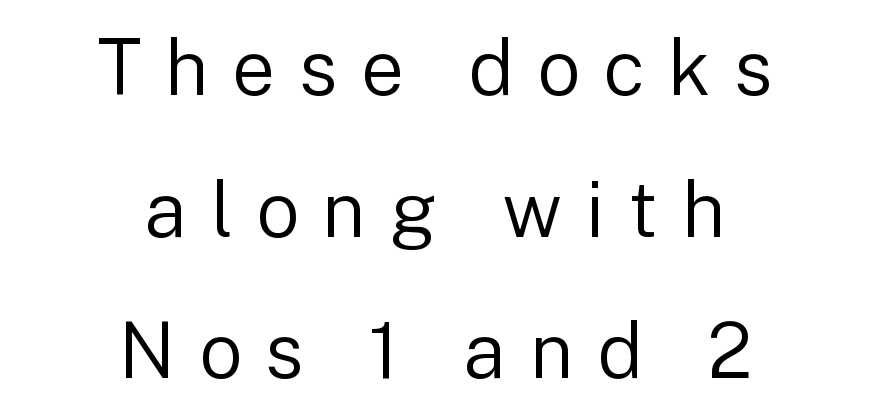
{"serif": "no", "italic": "no", "bold": "no", "weight": "regular", "width": "normal", "stroke_contrast": "low", "x_height": "medium", "monospaced": "no", "underline": "no", "align": "center", "line_spacing_ratio": 1.84, "letter_spacing": "wide", "letter_spacing_em": 0.3, "glyph_px": 77}
